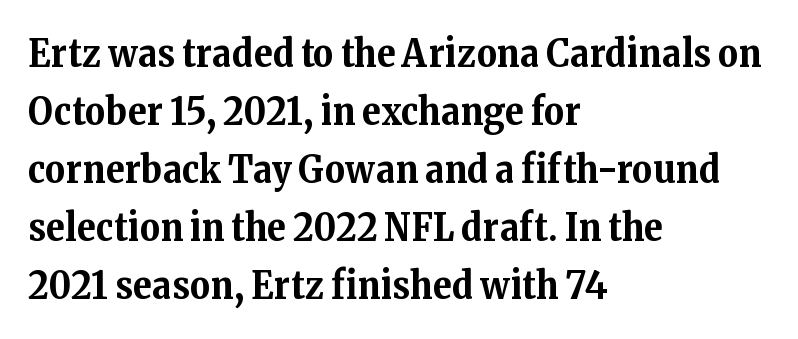
Q: Is the text bold? A: Yes.
Q: Is the text italic (slanted)? A: No, it is upright.
Q: Is the typeface a serif or a sans-serif typeface? A: Serif.
Q: Is the text underlined? A: No.
Q: How is the paragraph aligned? A: Left-aligned.
Q: Is the spacing between letters normal or unusually wide? A: Normal.
Q: Is the spacing between lines tight, normal or loose? A: Normal.
Q: Width (condensed, normal, or wide)? A: Normal.
Q: Stroke contrast? A: Medium.
Q: x-height? A: Medium.
Q: Monospaced? A: No.
